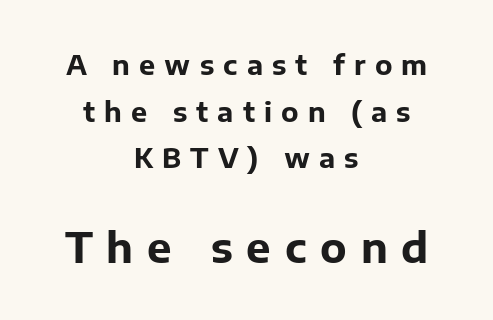
The image shows 41 px bold sans-serif type, upright; set centered, line spacing 1.73x, unusually wide letter spacing (+0.34 em), not underlined; the second (bottom) block is 1.52x larger; low stroke contrast and a medium x-height.
